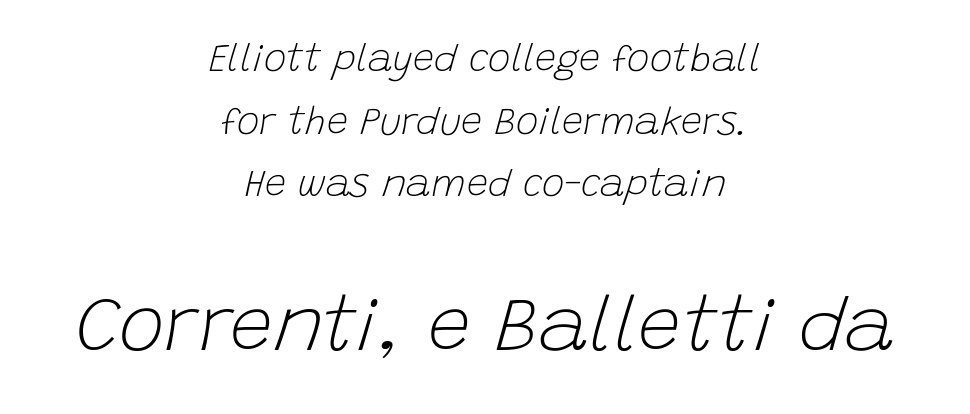
One glance says typical: line gaps are just what's usual. Alignment: centered. The area under the type is left untouched. No heavy texture on the line: the type isn't bold.
